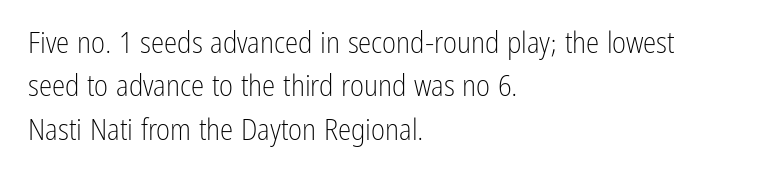
Left-aligned paragraph, ragged on the right. The rendering uses natural spacing where letterforms have individual widths. Check under the words: just untouched page. The designer went with a sans here, leaving each stem footless.
